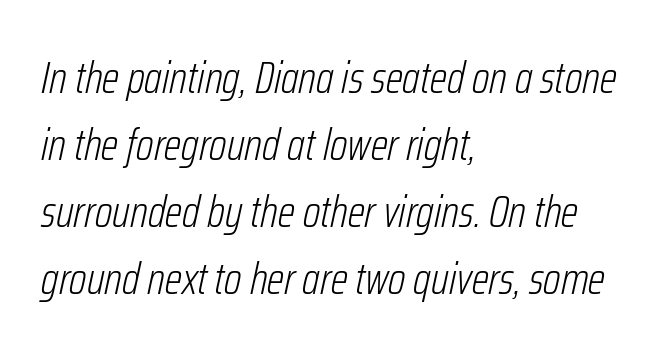
The image shows 45 px light, condensed type, italic (leaning right); set left-aligned, normal line spacing (1.49x), normal letter spacing, not underlined; low stroke contrast and a medium x-height.
